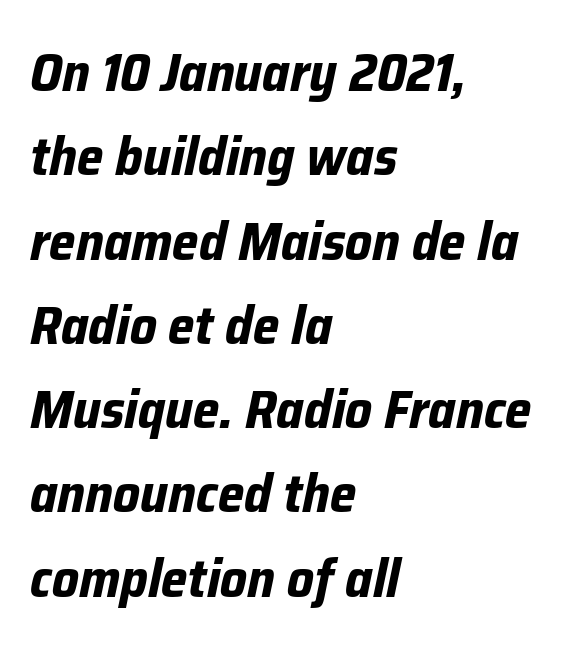
{"italic": "yes", "lean": "right", "slant_degrees": 12, "bold": "yes", "weight": "bold", "width": "normal", "stroke_contrast": "low", "x_height": "medium", "monospaced": "no", "underline": "no", "align": "left", "line_spacing": "normal", "line_spacing_ratio": 1.59, "letter_spacing": "normal", "letter_spacing_em": 0.0, "glyph_px": 53}
